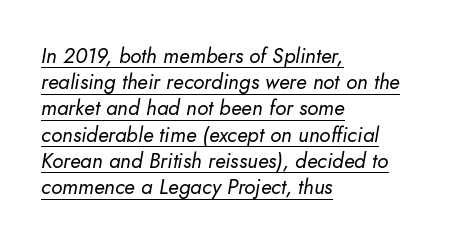
This rendering uses left alignment, leaving the right contour irregular. The axis of the letterforms is tilted away from vertical. Summary of weight: not heavy and not bold. What decoration does the sample have? An underline.
